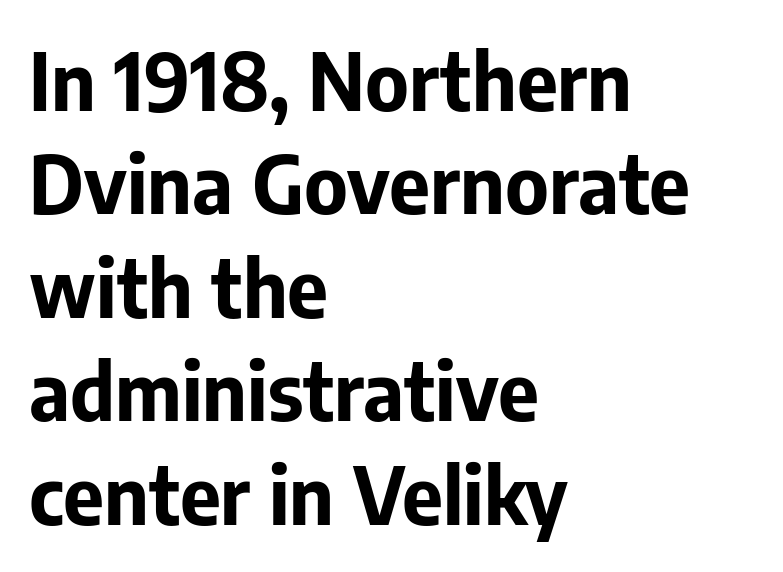
{"serif": "no", "italic": "no", "bold": "yes", "weight": "bold", "width": "normal", "stroke_contrast": "low", "x_height": "medium", "monospaced": "no", "underline": "no", "align": "left", "line_spacing": "normal", "line_spacing_ratio": 1.31, "letter_spacing": "normal", "letter_spacing_em": 0.0, "glyph_px": 79}
